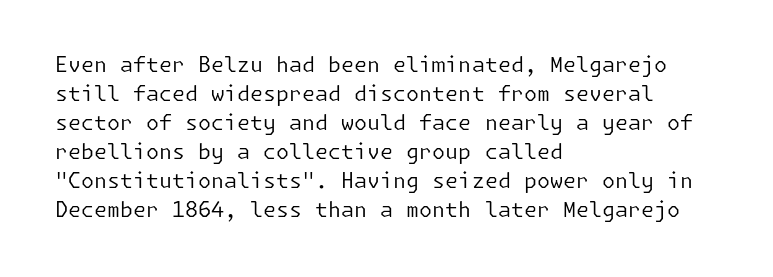
Q: Is the text bold? A: No.
Q: Is the text italic (slanted)? A: No, it is upright.
Q: Is the text underlined? A: No.
Q: How is the paragraph aligned? A: Left-aligned.
Q: Is the spacing between letters normal or unusually wide? A: Normal.
Q: Is the spacing between lines tight, normal or loose? A: Normal.
